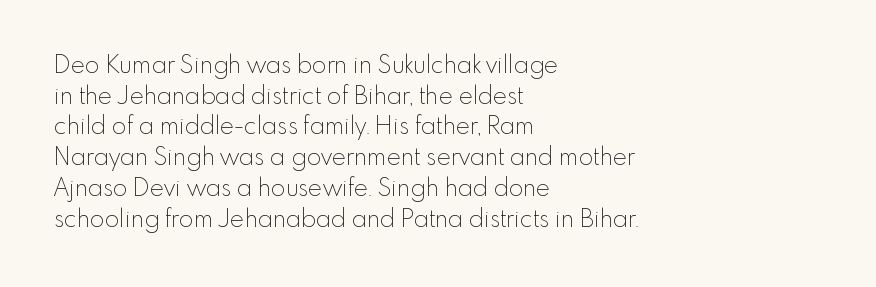
Q: Is the text bold? A: No.
Q: Is the text italic (slanted)? A: No, it is upright.
Q: Is the text underlined? A: No.
Q: How is the paragraph aligned? A: Left-aligned.
Q: Is the spacing between letters normal or unusually wide? A: Normal.
Q: Is the spacing between lines tight, normal or loose? A: Normal.
